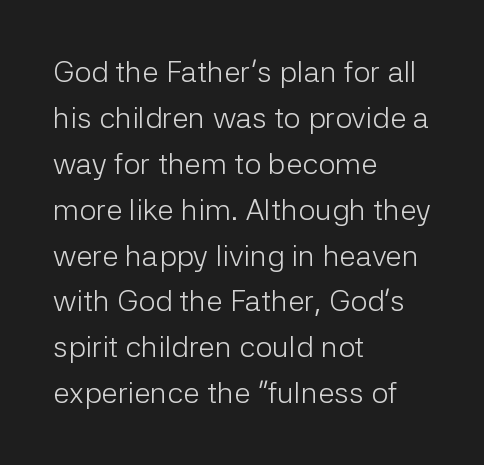
The image shows 30 px light sans-serif type, upright; set left-aligned, normal line spacing (1.53x), normal letter spacing, not underlined; low stroke contrast and a medium x-height.
